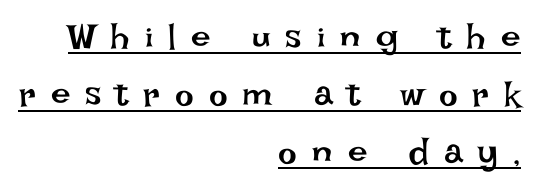
The image shows 35 px regular-weight type, upright; set right-aligned, normal line spacing (1.64x), unusually wide letter spacing (+0.43 em), underlined; low stroke contrast and a large x-height.
